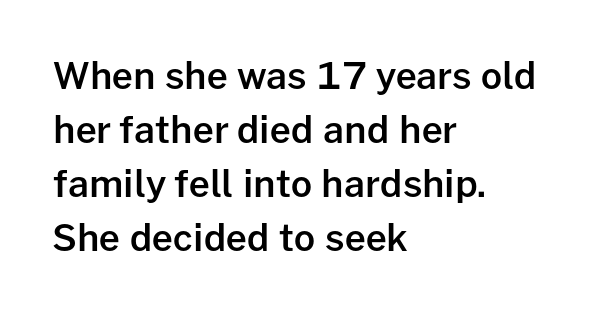
The image shows 37 px semibold sans-serif type, upright; set left-aligned, normal line spacing (1.46x), normal letter spacing, not underlined; low stroke contrast and a medium x-height.
